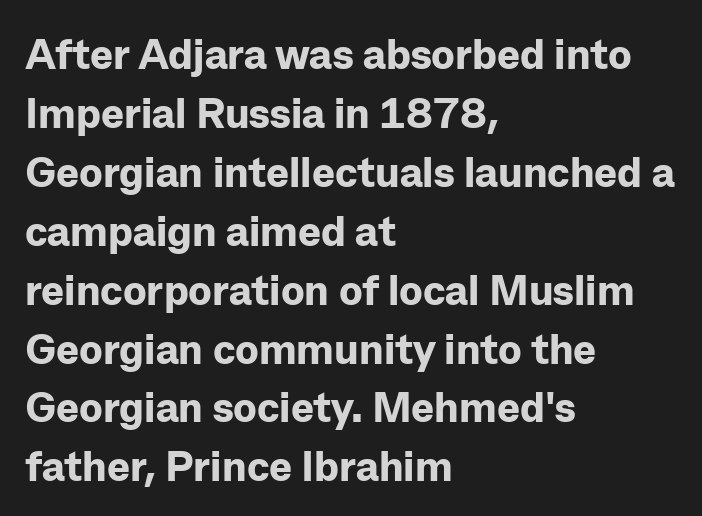
The image shows 43 px bold sans-serif type, upright; set left-aligned, normal line spacing (1.37x), normal letter spacing, not underlined; low stroke contrast and a medium x-height.
